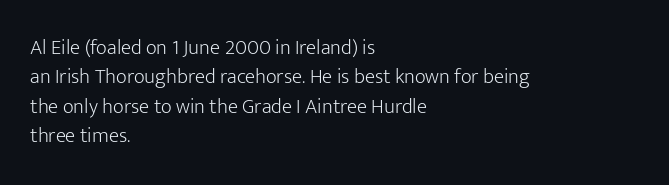
{"italic": "no", "bold": "no", "underline": "no", "align": "left", "line_spacing": "normal", "line_spacing_ratio": 1.4, "letter_spacing": "normal", "letter_spacing_em": 0.0, "glyph_px": 21}
